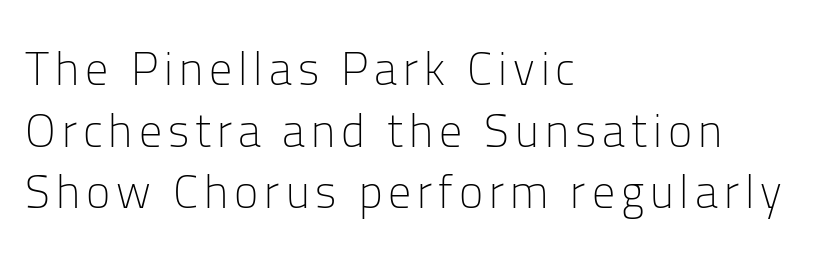
The image shows 46 px light sans-serif type, upright; set left-aligned, normal line spacing (1.34x), not underlined; low stroke contrast and a medium x-height.
